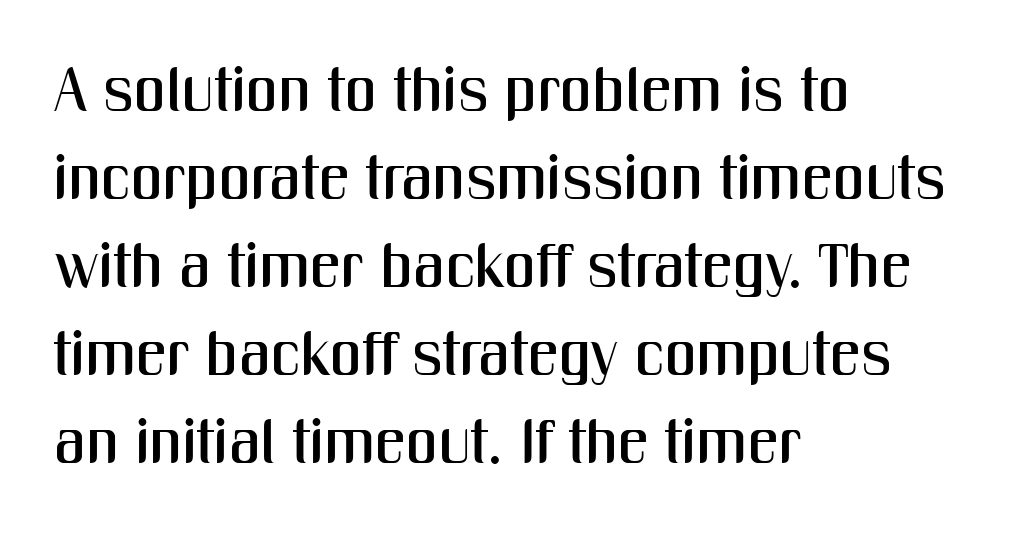
The image shows 62 px condensed sans-serif type, upright; set left-aligned, normal line spacing (1.42x), normal letter spacing, not underlined; medium stroke contrast and a medium x-height.
